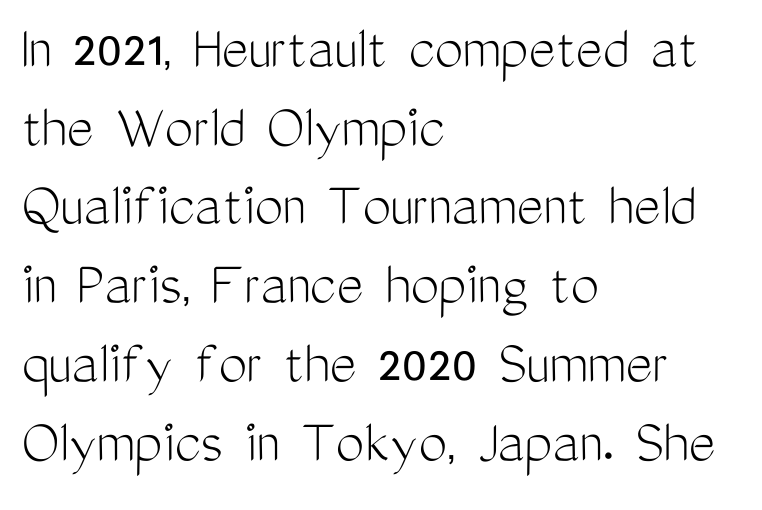
{"serif": "no", "italic": "no", "bold": "no", "weight": "light", "width": "condensed", "stroke_contrast": "medium", "x_height": "medium", "monospaced": "no", "underline": "no", "align": "left", "line_spacing_ratio": 1.23, "letter_spacing": "normal", "letter_spacing_em": 0.0, "glyph_px": 64}
